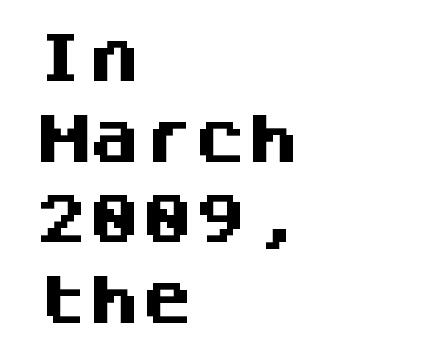
{"serif": "no", "italic": "no", "bold": "yes", "weight": "heavy", "width": "normal", "stroke_contrast": "medium", "x_height": "large", "monospaced": "yes", "underline": "no", "align": "left", "line_spacing": "normal", "line_spacing_ratio": 1.52, "letter_spacing": "normal", "letter_spacing_em": 0.0, "glyph_px": 53}
